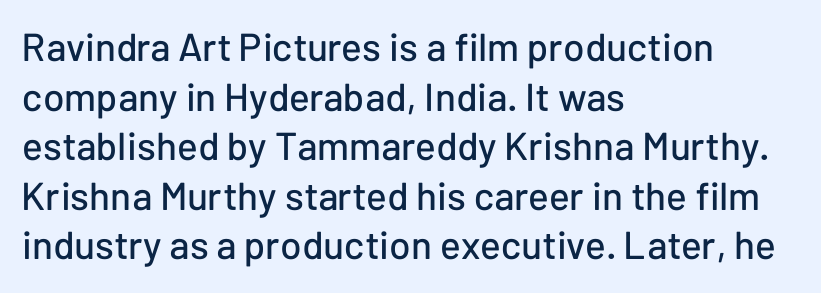
Q: Is the text italic (slanted)? A: No, it is upright.
Q: Is the typeface a serif or a sans-serif typeface? A: Sans-serif.
Q: Is the text underlined? A: No.
Q: How is the paragraph aligned? A: Left-aligned.
Q: Is the spacing between letters normal or unusually wide? A: Normal.
Q: Is the spacing between lines tight, normal or loose? A: Normal.
Q: Width (condensed, normal, or wide)? A: Normal.
Q: Stroke contrast? A: Low.
Q: x-height? A: Medium.
Q: Monospaced? A: No.
